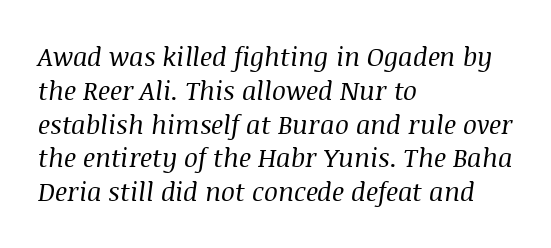
Q: Is the text bold? A: No.
Q: Is the text italic (slanted)? A: Yes, it leans right by about 8 degrees.
Q: Is the text underlined? A: No.
Q: How is the paragraph aligned? A: Left-aligned.
Q: Is the spacing between letters normal or unusually wide? A: Normal.
Q: Is the spacing between lines tight, normal or loose? A: Normal.
